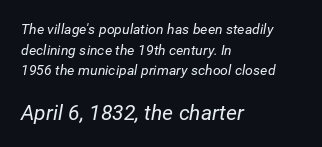
The rendering keeps characters at their native spacing. The text carries the slant typical of an italic or oblique font. The lines are quadded left. The glyphs are unaccompanied by any horizontal stroke below them. Compared with a typical body face, this is equally light or lighter still. The more generous point size was reserved for the lower chunk.
